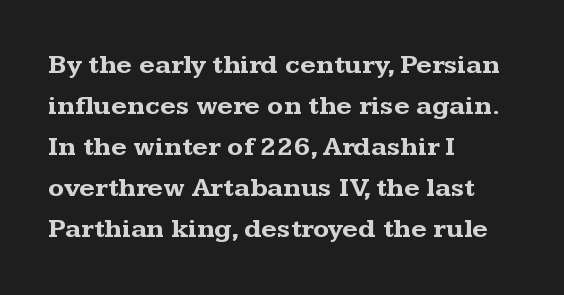
Q: Is the text bold? A: Yes.
Q: Is the text italic (slanted)? A: No, it is upright.
Q: Is the text underlined? A: No.
Q: How is the paragraph aligned? A: Left-aligned.
Q: Is the spacing between letters normal or unusually wide? A: Normal.
Q: Is the spacing between lines tight, normal or loose? A: Normal.
